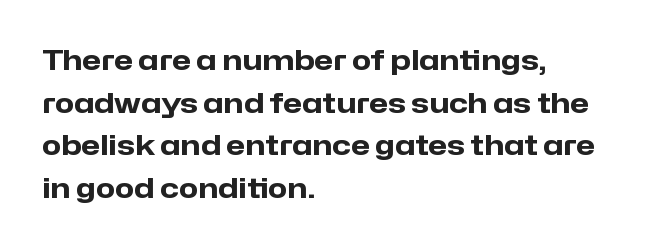
Q: Is the text bold? A: Yes.
Q: Is the text italic (slanted)? A: No, it is upright.
Q: Is the typeface a serif or a sans-serif typeface? A: Sans-serif.
Q: Is the text underlined? A: No.
Q: How is the paragraph aligned? A: Left-aligned.
Q: Is the spacing between letters normal or unusually wide? A: Normal.
Q: Is the spacing between lines tight, normal or loose? A: Normal.
Q: Width (condensed, normal, or wide)? A: Normal.
Q: Stroke contrast? A: Low.
Q: x-height? A: Medium.
Q: Monospaced? A: No.
